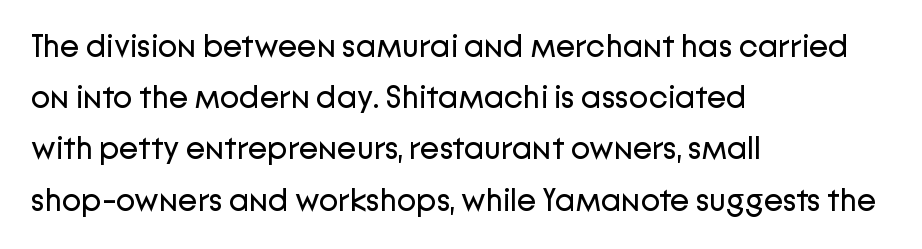
Reading down the column, the eye jumps a familiar distance to each next line. A student would call this left alignment; a typographer would say flush left, rag right. Are there feet on the stems? There aren't — it's a sans. Is this a fixed-width face? No — the glyphs have proportional, varying widths. Vertical stems look standard width or narrower in stroke.
